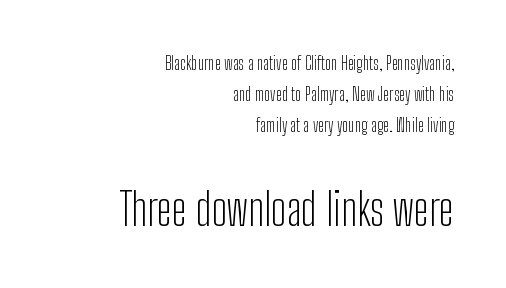
The image shows 45 px light, condensed sans-serif type, upright; set right-aligned, line spacing 1.72x, normal letter spacing, not underlined; the second (bottom) block is 2.5x larger; low stroke contrast and a medium x-height.
